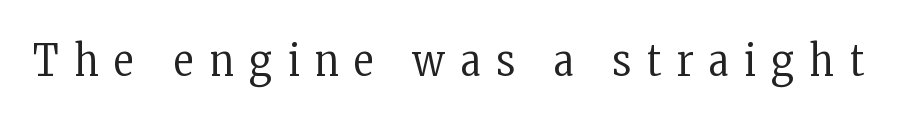
Heft: none added — not bold. The font family rendered here belongs to the serif group. Here the designer chose a conventional face with non-uniform glyph widths. A clean baseline with only descenders dipping below it. The line texture is sparse and dotted thanks to wide tracking. Do the letters lean? They stand straight.
